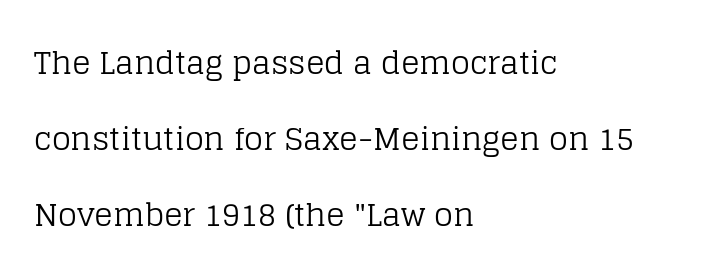
{"serif": "yes", "italic": "no", "bold": "no", "weight": "regular", "width": "normal", "stroke_contrast": "low", "x_height": "large", "monospaced": "no", "underline": "no", "align": "left", "line_spacing": "loose", "line_spacing_ratio": 2.45, "letter_spacing": "normal", "letter_spacing_em": 0.0, "glyph_px": 31}
